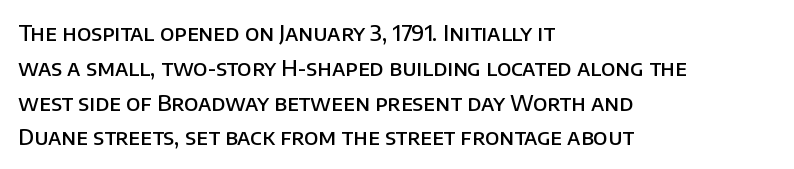
The image shows 22 px text type, upright; set left-aligned, normal line spacing (1.58x), normal letter spacing, not underlined.
